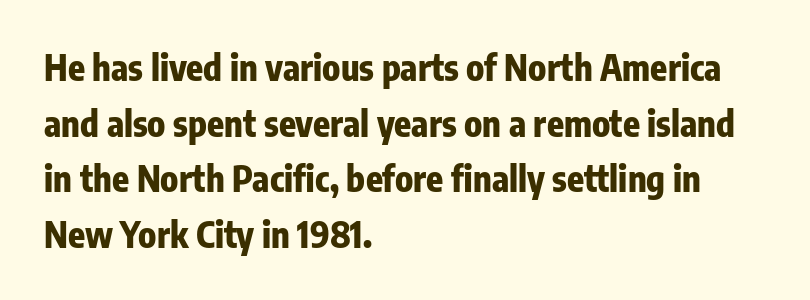
Q: Is the text bold? A: Yes.
Q: Is the text italic (slanted)? A: No, it is upright.
Q: Is the typeface a serif or a sans-serif typeface? A: Sans-serif.
Q: Is the text underlined? A: No.
Q: How is the paragraph aligned? A: Left-aligned.
Q: Is the spacing between letters normal or unusually wide? A: Normal.
Q: Is the spacing between lines tight, normal or loose? A: Normal.
Q: Width (condensed, normal, or wide)? A: Condensed.
Q: Stroke contrast? A: Low.
Q: x-height? A: Medium.
Q: Monospaced? A: No.
